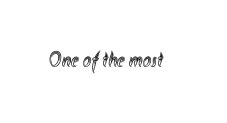
{"underline": "no", "letter_spacing": "normal", "letter_spacing_em": 0.0, "glyph_px": 22}
